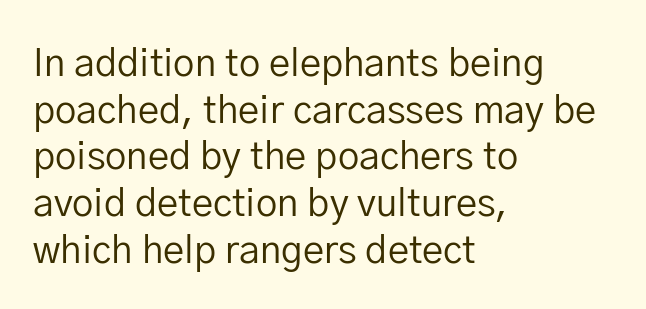
The image shows 38 px regular-weight sans-serif type, upright; set left-aligned, line spacing 1.23x, normal letter spacing, not underlined; low stroke contrast and a medium x-height.
